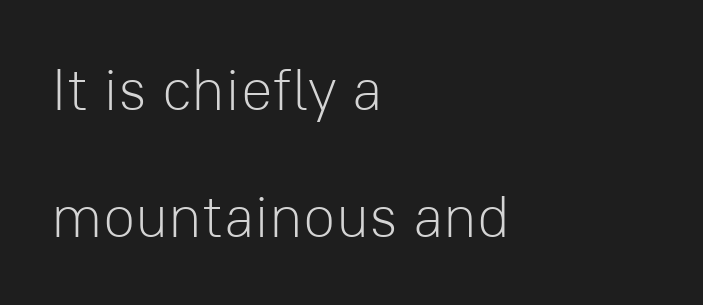
The image shows 59 px light sans-serif type, upright; set left-aligned, loose line spacing (2.16x), normal letter spacing, not underlined; low stroke contrast and a medium x-height.
